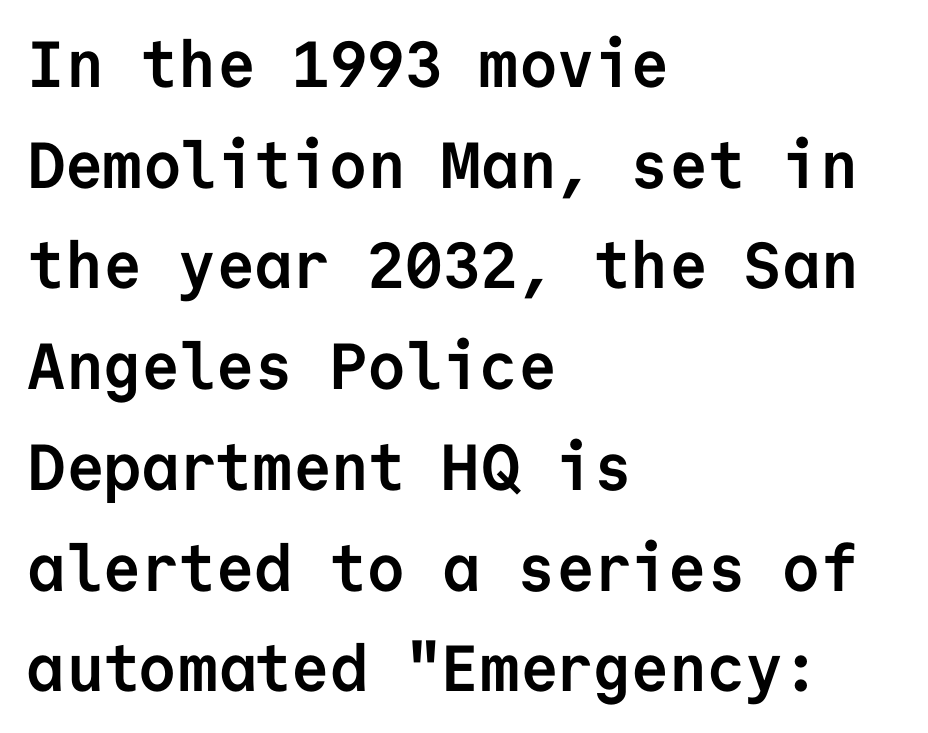
Q: Is the text bold? A: Yes.
Q: Is the text italic (slanted)? A: No, it is upright.
Q: Is the typeface a serif or a sans-serif typeface? A: Sans-serif.
Q: Is the text underlined? A: No.
Q: How is the paragraph aligned? A: Left-aligned.
Q: Is the spacing between letters normal or unusually wide? A: Normal.
Q: Is the spacing between lines tight, normal or loose? A: Normal.
Q: Width (condensed, normal, or wide)? A: Normal.
Q: Stroke contrast? A: Low.
Q: x-height? A: Medium.
Q: Monospaced? A: Yes.
